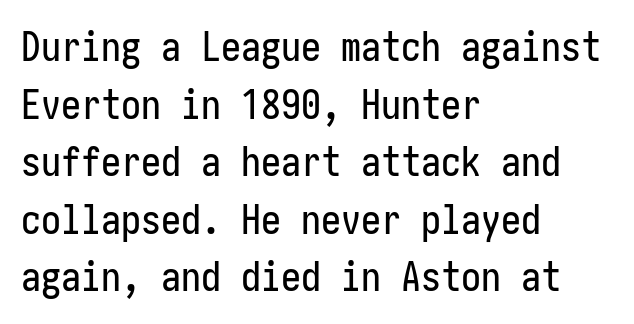
{"serif": "no", "italic": "no", "width": "condensed", "stroke_contrast": "low", "x_height": "medium", "underline": "no", "align": "left", "line_spacing": "normal", "line_spacing_ratio": 1.44, "letter_spacing": "normal", "letter_spacing_em": 0.0, "glyph_px": 40}
